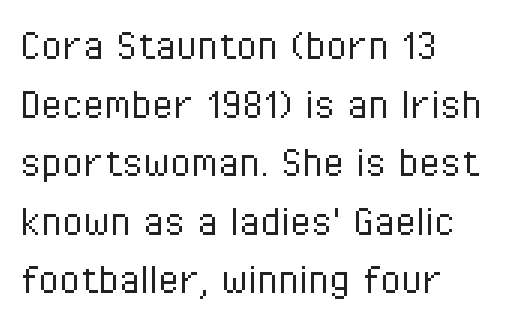
Line starts are locked; line ends wander. No extra ink here — the face is not bold. Posture: upright roman. This sample has the flowing, uneven cadence of proportional lettering. Any mark beneath the type? The region is blank.
